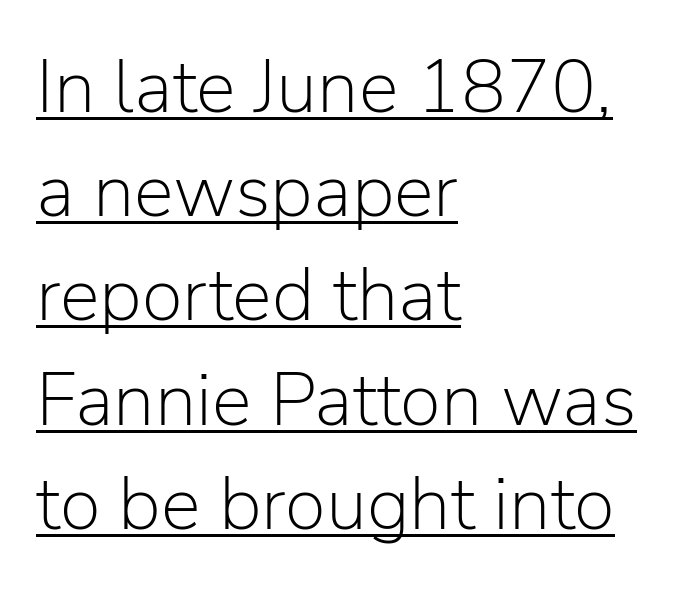
Q: Is the text bold? A: No.
Q: Is the text italic (slanted)? A: No, it is upright.
Q: Is the typeface a serif or a sans-serif typeface? A: Sans-serif.
Q: Is the text underlined? A: Yes.
Q: How is the paragraph aligned? A: Left-aligned.
Q: Is the spacing between letters normal or unusually wide? A: Normal.
Q: Is the spacing between lines tight, normal or loose? A: Normal.
Q: Width (condensed, normal, or wide)? A: Normal.
Q: Stroke contrast? A: Low.
Q: x-height? A: Medium.
Q: Monospaced? A: No.
